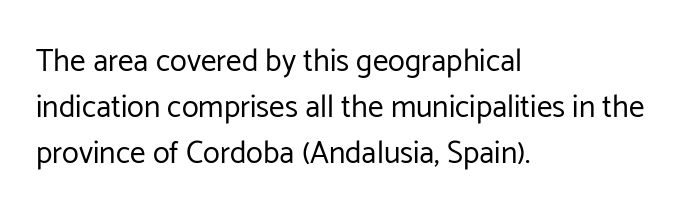
Q: Is the text bold? A: No.
Q: Is the text italic (slanted)? A: No, it is upright.
Q: Is the typeface a serif or a sans-serif typeface? A: Sans-serif.
Q: Is the text underlined? A: No.
Q: How is the paragraph aligned? A: Left-aligned.
Q: Is the spacing between letters normal or unusually wide? A: Normal.
Q: Is the spacing between lines tight, normal or loose? A: Normal.
Q: Width (condensed, normal, or wide)? A: Normal.
Q: Stroke contrast? A: Low.
Q: x-height? A: Medium.
Q: Monospaced? A: No.
